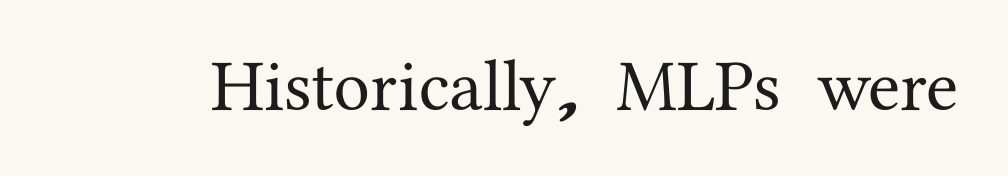
Glyph-to-glyph distance matches everyday printed text. This sample has the flowing, uneven cadence of proportional lettering. Nobody drew a line under any word here. Is this a sans? No — the strokes have serifs. Posture: upright roman.
